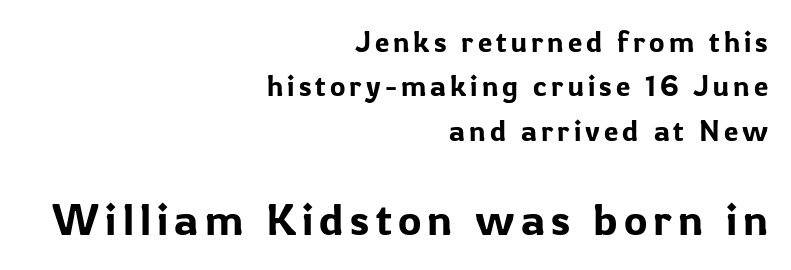
{"serif": "no", "italic": "no", "width": "normal", "stroke_contrast": "low", "x_height": "medium", "monospaced": "no", "underline": "no", "align": "right", "line_spacing": "normal", "line_spacing_ratio": 1.53, "larger_block": "second", "size_ratio": 1.52, "glyph_px": 44}
